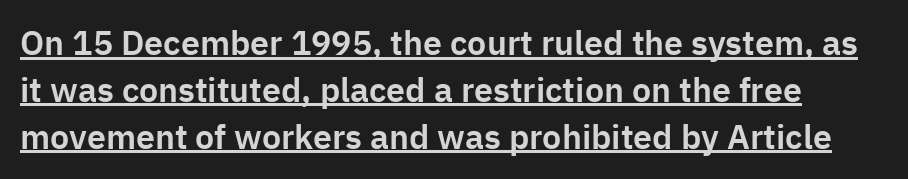
The gaps between neighbouring characters are ordinary and unremarkable. In terms of letterform style, serifs are entirely absent. Glance below the letters and you will spot a drawn line. Line spacing here is normal. Vertical strokes here are truly vertical.
